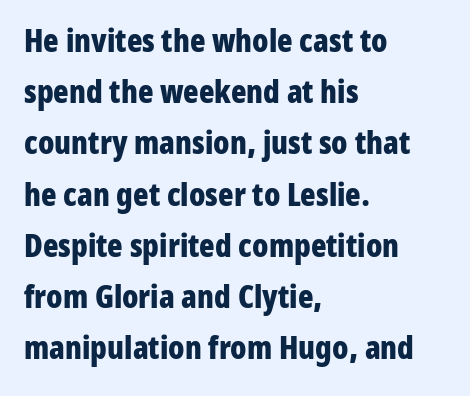
{"serif": "no", "italic": "no", "bold": "yes", "weight": "bold", "width": "condensed", "stroke_contrast": "low", "x_height": "medium", "monospaced": "no", "underline": "no", "align": "left", "line_spacing": "normal", "line_spacing_ratio": 1.6, "letter_spacing": "normal", "letter_spacing_em": 0.0, "glyph_px": 32}
